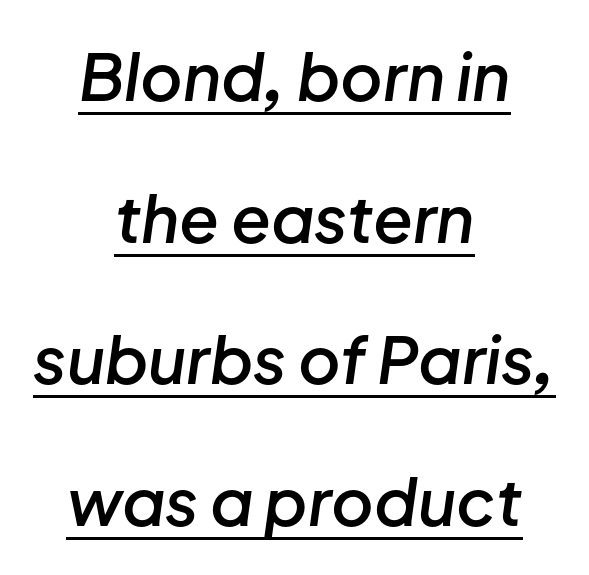
The image shows 65 px semibold type, italic (leaning right); set centered, loose line spacing (2.18x), normal letter spacing, underlined; low stroke contrast and a medium x-height.
